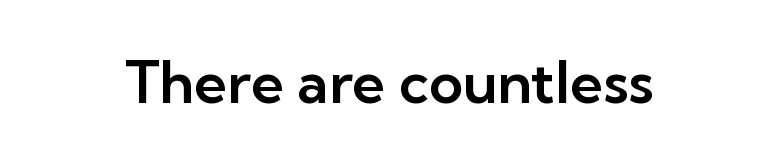
{"serif": "no", "italic": "no", "width": "normal", "stroke_contrast": "low", "x_height": "medium", "monospaced": "no", "underline": "no", "letter_spacing": "normal", "letter_spacing_em": 0.0, "glyph_px": 58}
